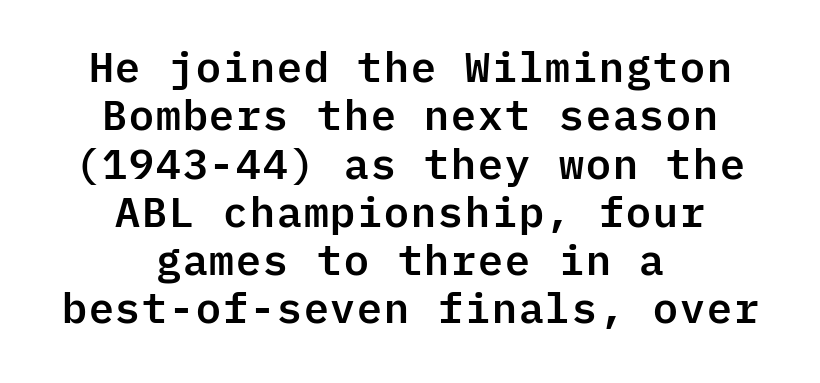
The image shows 42 px sans-serif type, upright, monospaced; set centered, tight line spacing (1.15x), normal letter spacing, not underlined; low stroke contrast and a medium x-height.
